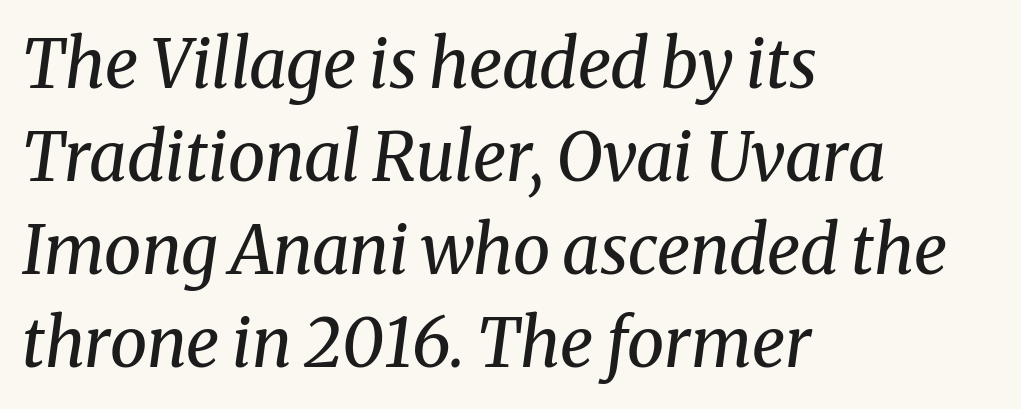
{"serif": "yes", "italic": "yes", "lean": "right", "slant_degrees": 8, "bold": "no", "weight": "regular", "width": "normal", "stroke_contrast": "medium", "x_height": "medium", "monospaced": "no", "underline": "no", "align": "left", "line_spacing": "normal", "line_spacing_ratio": 1.39, "letter_spacing": "normal", "letter_spacing_em": 0.0, "glyph_px": 67}
